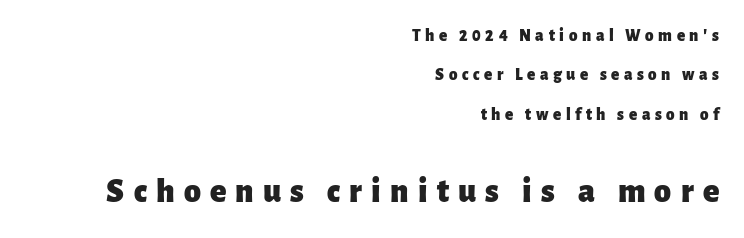
Q: Is the text bold? A: Yes.
Q: Is the text italic (slanted)? A: No, it is upright.
Q: Is the typeface a serif or a sans-serif typeface? A: Sans-serif.
Q: Is the text underlined? A: No.
Q: How is the paragraph aligned? A: Right-aligned.
Q: Is the spacing between letters normal or unusually wide? A: Unusually wide.
Q: Is the spacing between lines tight, normal or loose? A: Loose.
Q: Which block of text is set in a larger size, the first (top) or the second (bottom)? A: The second (bottom) one.
Q: Width (condensed, normal, or wide)? A: Normal.
Q: Stroke contrast? A: Low.
Q: x-height? A: Medium.
Q: Monospaced? A: No.
